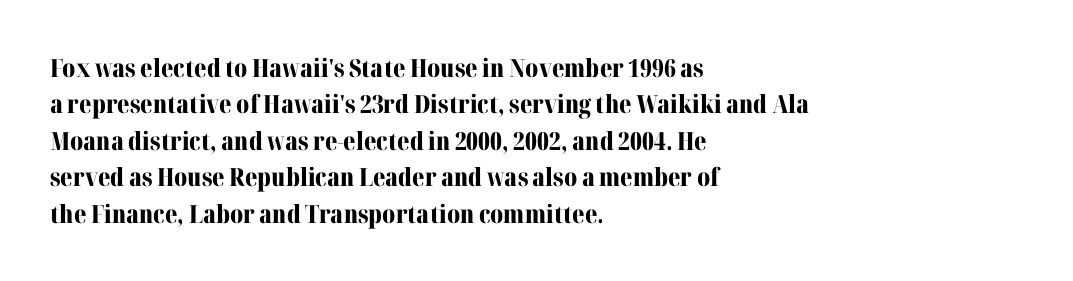
The image shows 25 px bold type, upright; set left-aligned, normal line spacing (1.46x), normal letter spacing, not underlined.
